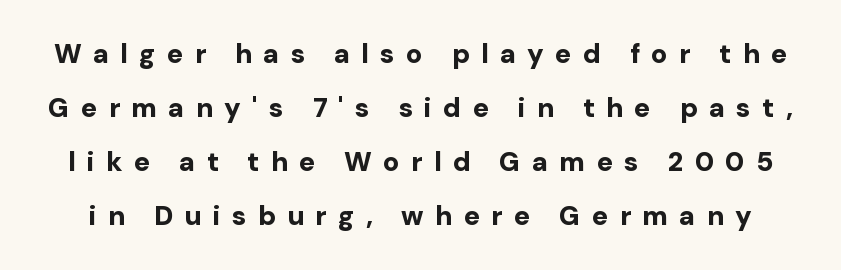
The image shows 27 px bold type, upright; set loose line spacing (2.0x), unusually wide letter spacing (+0.42 em), not underlined.
